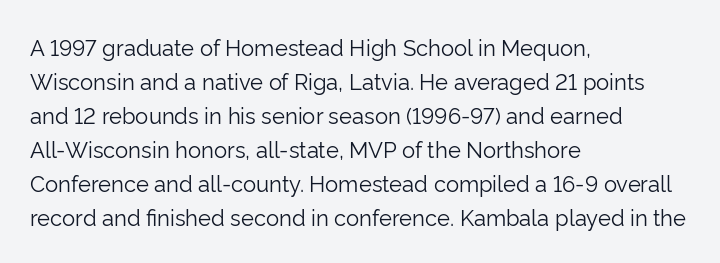
{"italic": "no", "bold": "no", "underline": "no", "align": "left", "line_spacing": "normal", "line_spacing_ratio": 1.55, "letter_spacing": "normal", "letter_spacing_em": 0.0, "glyph_px": 22}
